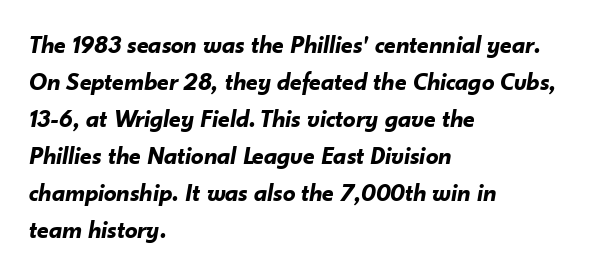
Q: Is the text bold? A: Yes.
Q: Is the text italic (slanted)? A: Yes, it leans right by about 10 degrees.
Q: Is the text underlined? A: No.
Q: How is the paragraph aligned? A: Left-aligned.
Q: Is the spacing between letters normal or unusually wide? A: Normal.
Q: Is the spacing between lines tight, normal or loose? A: Normal.
